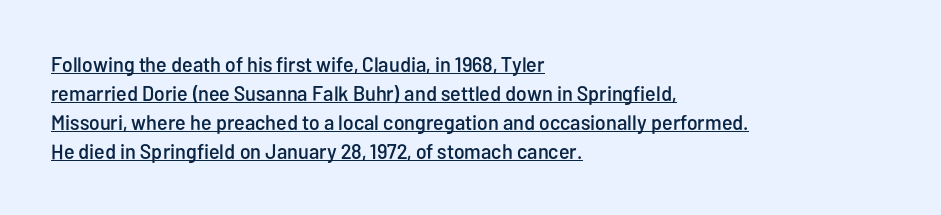
Q: Is the text italic (slanted)? A: No, it is upright.
Q: Is the text underlined? A: Yes.
Q: How is the paragraph aligned? A: Left-aligned.
Q: Is the spacing between letters normal or unusually wide? A: Normal.
Q: Is the spacing between lines tight, normal or loose? A: Normal.
